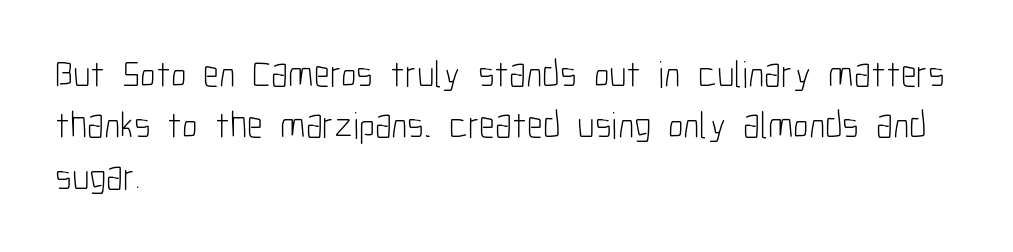
Q: Is the text bold? A: No.
Q: Is the text italic (slanted)? A: No, it is upright.
Q: Is the typeface a serif or a sans-serif typeface? A: Sans-serif.
Q: Is the text underlined? A: No.
Q: How is the paragraph aligned? A: Left-aligned.
Q: Is the spacing between letters normal or unusually wide? A: Normal.
Q: Is the spacing between lines tight, normal or loose? A: Normal.
Q: Width (condensed, normal, or wide)? A: Condensed.
Q: Stroke contrast? A: Low.
Q: x-height? A: Medium.
Q: Monospaced? A: No.
